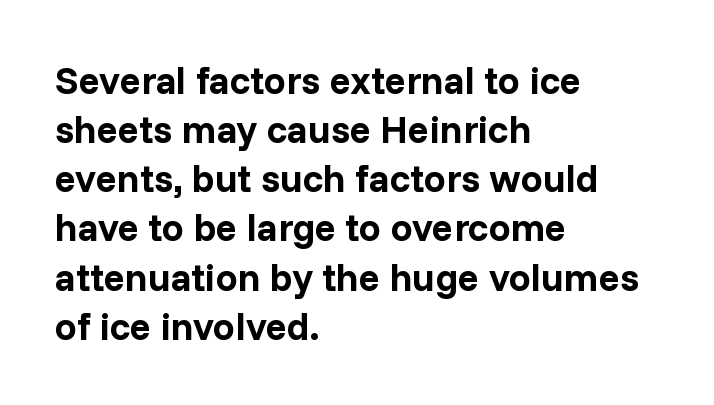
Q: Is the text bold? A: Yes.
Q: Is the text italic (slanted)? A: No, it is upright.
Q: Is the typeface a serif or a sans-serif typeface? A: Sans-serif.
Q: Is the text underlined? A: No.
Q: How is the paragraph aligned? A: Left-aligned.
Q: Is the spacing between letters normal or unusually wide? A: Normal.
Q: Is the spacing between lines tight, normal or loose? A: Normal.
Q: Width (condensed, normal, or wide)? A: Normal.
Q: Stroke contrast? A: Low.
Q: x-height? A: Medium.
Q: Monospaced? A: No.
